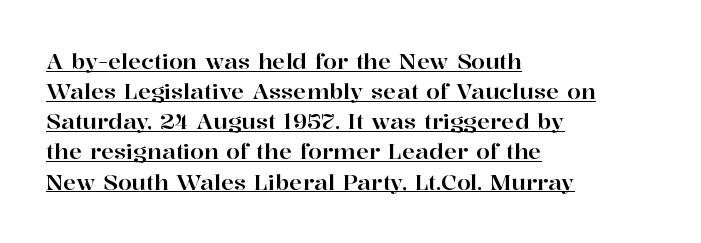
Characters follow at the spacing the type designer built in. The ragged edge is on the right, which tells us the setting is flush left. A baseline rule has been typeset under these characters. Vertical strokes here are truly vertical. The block of text has a typical density, with ordinary space between rows.
